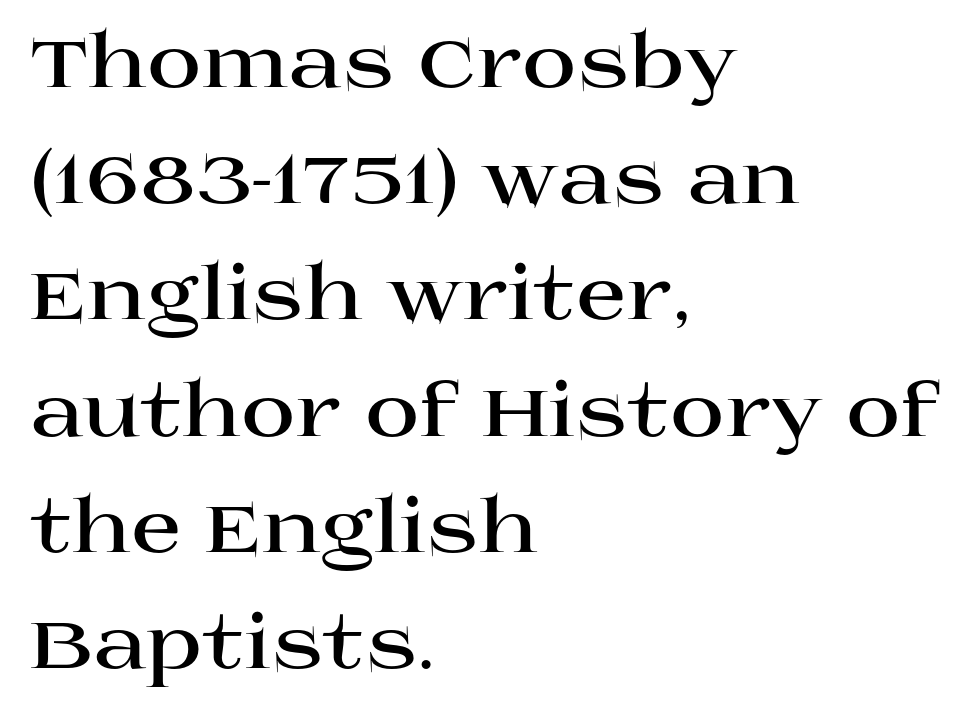
Spacing verdict: proportional, widths tailored to each character. Whoever set this chose a conventional vertical rhythm. The rag falls on the right side of this text block. You can tell it's not italic because the verticals are truly vertical. Each glyph is drawn with heavy, bold strokes. The face used here is seriffed, in the tradition of book romans.
